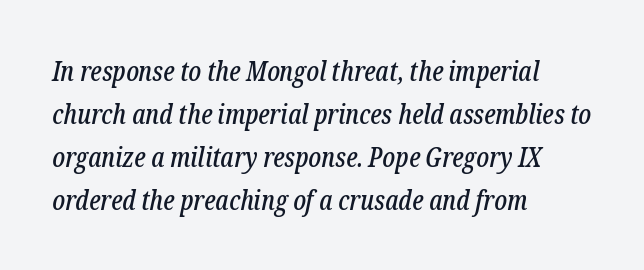
Q: Is the text italic (slanted)? A: Yes, it leans right by about 12 degrees.
Q: Is the text underlined? A: No.
Q: How is the paragraph aligned? A: Left-aligned.
Q: Is the spacing between letters normal or unusually wide? A: Normal.
Q: Is the spacing between lines tight, normal or loose? A: Normal.
